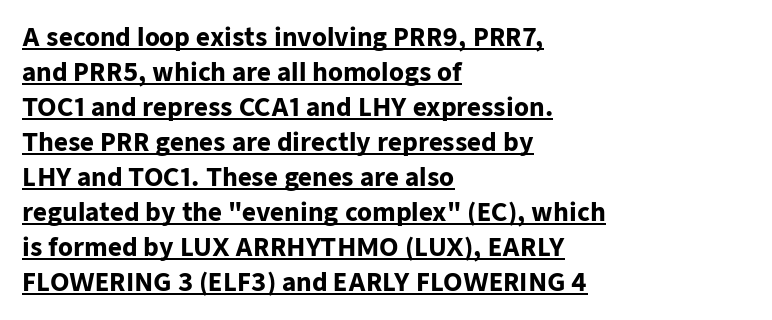
{"italic": "no", "bold": "yes", "underline": "yes", "align": "left", "line_spacing": "normal", "line_spacing_ratio": 1.46, "letter_spacing": "normal", "letter_spacing_em": 0.0, "glyph_px": 24}
